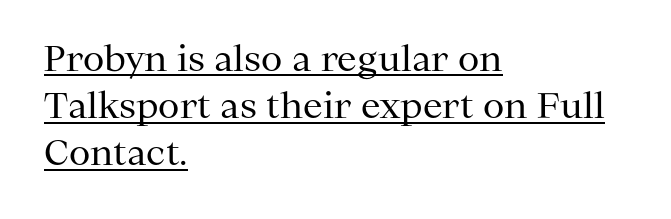
On a weight scale, this lands at 450 or below. Short and long lines alike share a common starting point at left. These lines are rendered in a variable-pitch font. Observe the ordinary spacing: letters are neighbours, not strangers.
